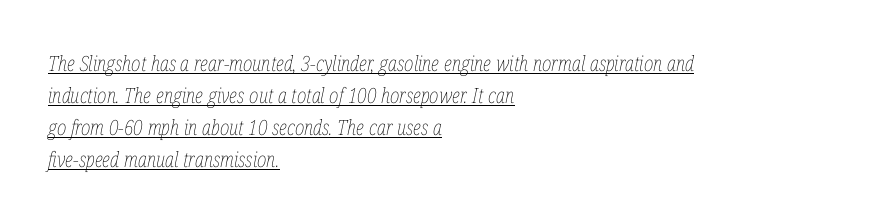
Q: Is the text bold? A: No.
Q: Is the text italic (slanted)? A: Yes, it leans right by about 12 degrees.
Q: Is the text underlined? A: Yes.
Q: How is the paragraph aligned? A: Left-aligned.
Q: Is the spacing between letters normal or unusually wide? A: Normal.
Q: Is the spacing between lines tight, normal or loose? A: Normal.
